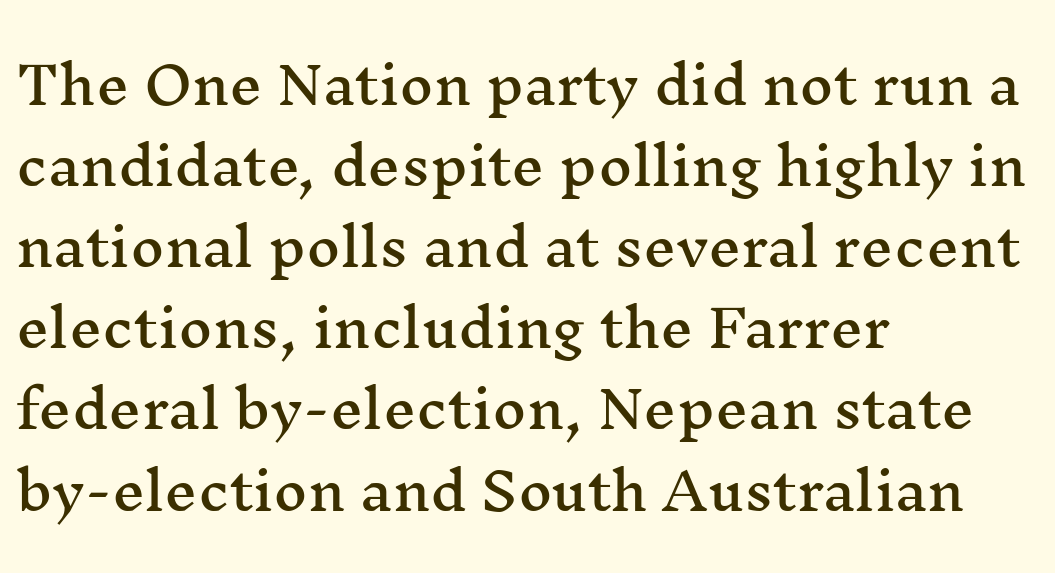
The image shows 52 px wide serif type, upright; set left-aligned, normal line spacing (1.56x), normal letter spacing, not underlined; medium stroke contrast and a medium x-height.
